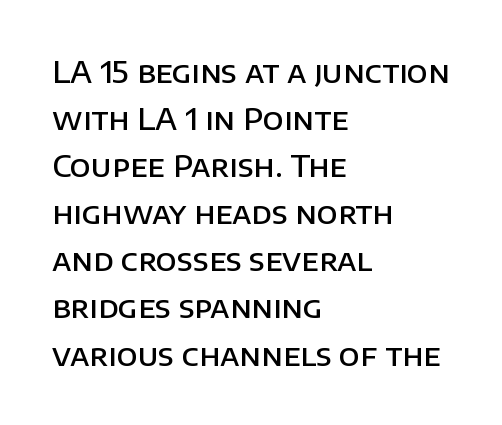
The passage shown is not underscored anywhere. Does the type have serifs? No, each stem ends abruptly. The tracking reads as untouched default to a designer's eye. You could not count columns in this text — the font is proportionally spaced. Evenly set lines give the paragraph a standard silhouette. The rag falls on the right side of this text block.
